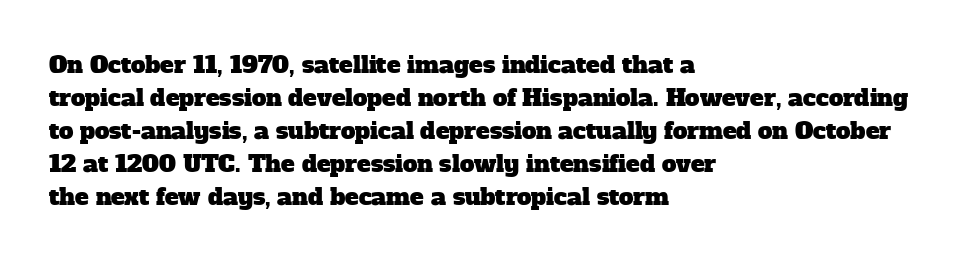
Q: Is the text underlined? A: No.
Q: How is the paragraph aligned? A: Left-aligned.
Q: Is the spacing between letters normal or unusually wide? A: Normal.
Q: Is the spacing between lines tight, normal or loose? A: Normal.
